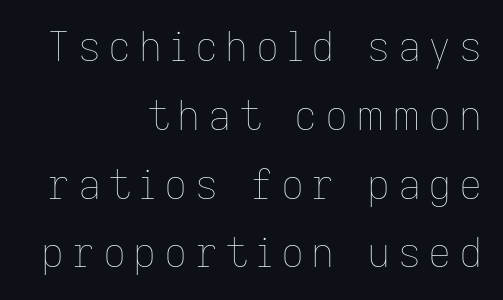
Q: Is the text bold? A: No.
Q: Is the text italic (slanted)? A: No, it is upright.
Q: Is the text underlined? A: No.
Q: How is the paragraph aligned? A: Right-aligned.
Q: Width (condensed, normal, or wide)? A: Normal.
Q: Stroke contrast? A: Low.
Q: x-height? A: Medium.
Q: Monospaced? A: No.
